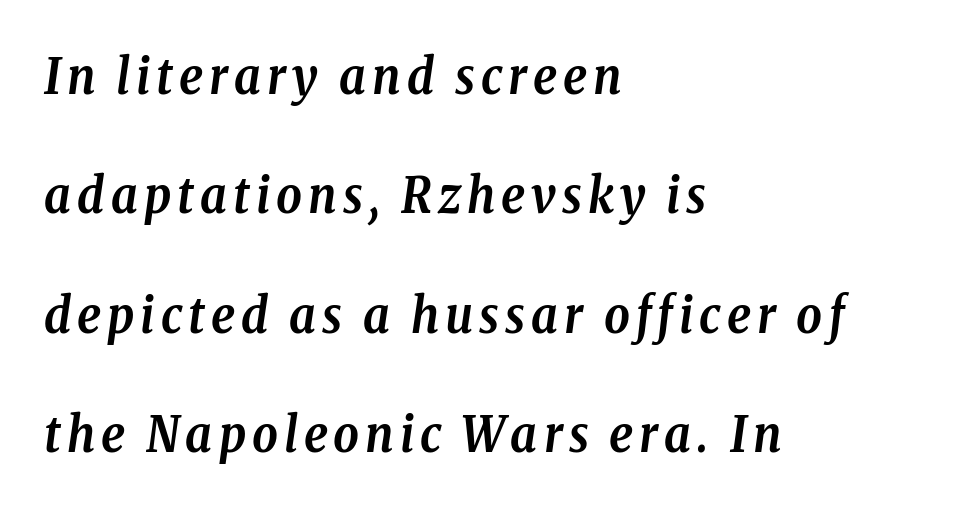
{"serif": "yes", "italic": "yes", "lean": "right", "slant_degrees": 8, "bold": "yes", "weight": "semibold", "width": "condensed", "stroke_contrast": "low", "x_height": "medium", "monospaced": "no", "underline": "no", "align": "left", "line_spacing": "loose", "line_spacing_ratio": 2.39, "glyph_px": 50}
